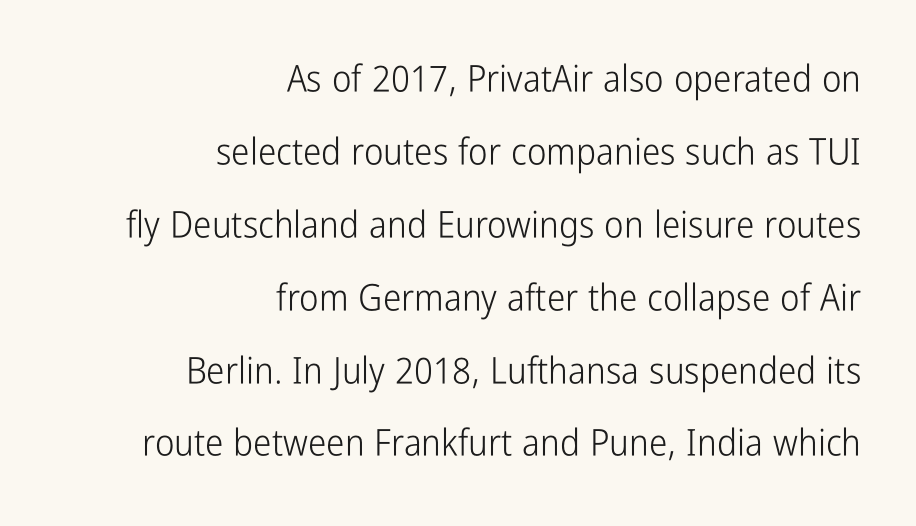
Q: Is the text bold? A: No.
Q: Is the text italic (slanted)? A: No, it is upright.
Q: Is the typeface a serif or a sans-serif typeface? A: Sans-serif.
Q: Is the text underlined? A: No.
Q: How is the paragraph aligned? A: Right-aligned.
Q: Is the spacing between letters normal or unusually wide? A: Normal.
Q: Is the spacing between lines tight, normal or loose? A: Loose.
Q: Width (condensed, normal, or wide)? A: Condensed.
Q: Stroke contrast? A: Low.
Q: x-height? A: Medium.
Q: Monospaced? A: No.
